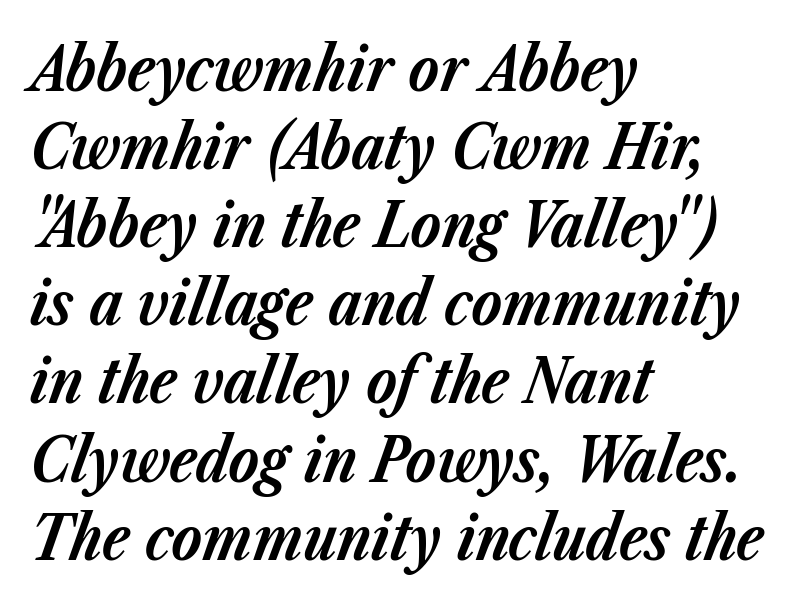
Q: Is the text bold? A: Yes.
Q: Is the text italic (slanted)? A: Yes, it leans right by about 23 degrees.
Q: Is the text underlined? A: No.
Q: How is the paragraph aligned? A: Left-aligned.
Q: Is the spacing between letters normal or unusually wide? A: Normal.
Q: Is the spacing between lines tight, normal or loose? A: Normal.
Q: Width (condensed, normal, or wide)? A: Normal.
Q: Stroke contrast? A: Low.
Q: x-height? A: Medium.
Q: Monospaced? A: No.
